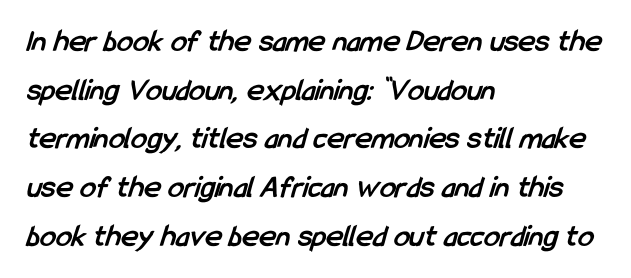
The ragged edge is on the right, which tells us the setting is flush left. The typesetting leans heavy: a genuine bold. These lines keep a tight, regular rhythm from letter to letter. Decoration check: the copy has no underline. You could not count columns in this text — the font is proportionally spaced.
